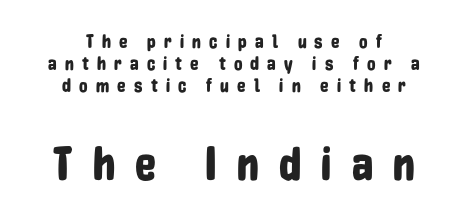
The image shows 47 px condensed sans-serif type, upright; set centered, line spacing 1.16x, unusually wide letter spacing (+0.43 em), not underlined; the second (bottom) block is 2.47x larger; low stroke contrast and a medium x-height.
